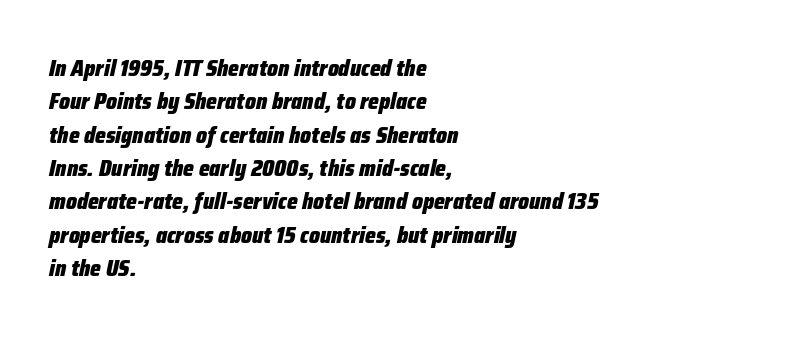
{"italic": "yes", "lean": "right", "slant_degrees": 12, "bold": "yes", "underline": "no", "align": "left", "line_spacing": "normal", "line_spacing_ratio": 1.45, "letter_spacing": "normal", "letter_spacing_em": 0.0, "glyph_px": 23}
